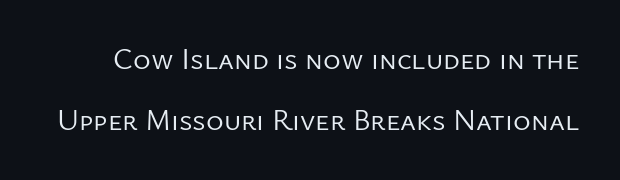
{"serif": "no", "italic": "no", "bold": "no", "weight": "regular", "width": "normal", "stroke_contrast": "low", "x_height": "medium", "monospaced": "no", "underline": "no", "line_spacing": "loose", "line_spacing_ratio": 2.02, "letter_spacing": "normal", "letter_spacing_em": 0.0, "glyph_px": 30}
